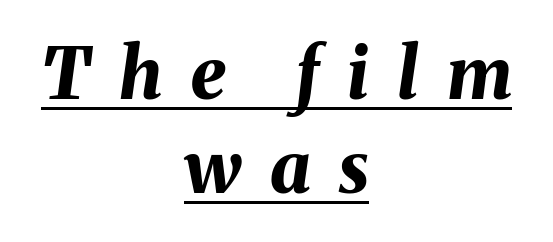
The image shows 71 px bold type, italic (leaning right); set centered, normal line spacing (1.32x), unusually wide letter spacing (+0.4 em), underlined; medium stroke contrast and a medium x-height.
